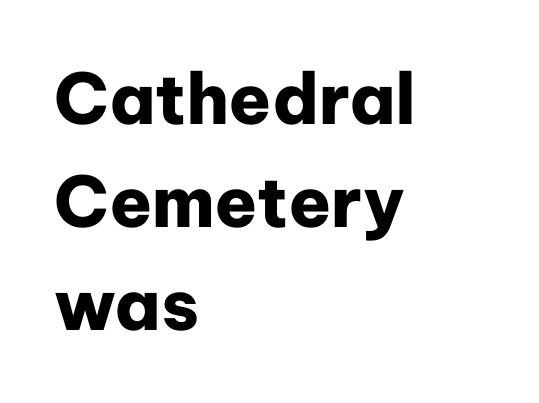
Each glyph is drawn with heavy, bold strokes. Underlining? Definitely not there. Quick note: not italic, upright. The rendering uses natural spacing where letterforms have individual widths. Letter spacing: default. The ragged edge is on the right, which tells us the setting is flush left.
